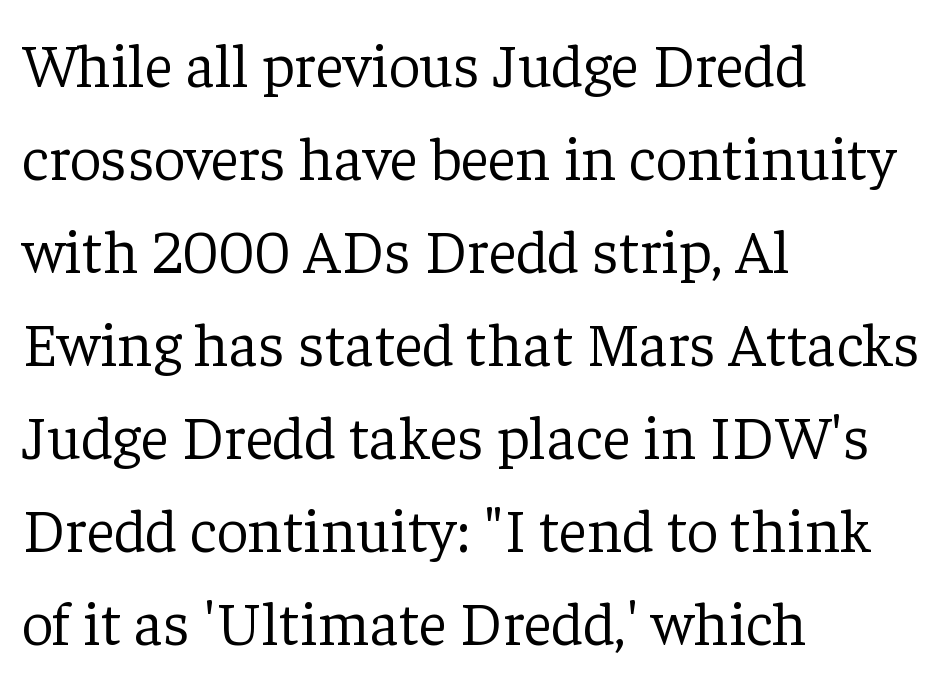
{"serif": "yes", "italic": "no", "bold": "no", "weight": "light", "width": "normal", "stroke_contrast": "low", "x_height": "medium", "monospaced": "no", "underline": "no", "align": "left", "line_spacing": "normal", "line_spacing_ratio": 1.5, "letter_spacing": "normal", "letter_spacing_em": 0.0, "glyph_px": 62}
